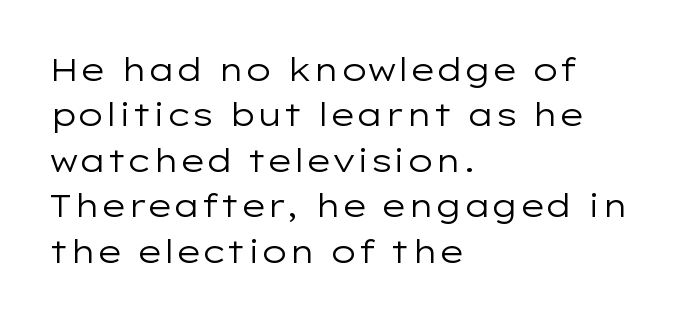
The image shows 32 px regular-weight, wide sans-serif type, upright; set left-aligned, normal line spacing (1.42x), normal letter spacing, not underlined; low stroke contrast and a medium x-height.
